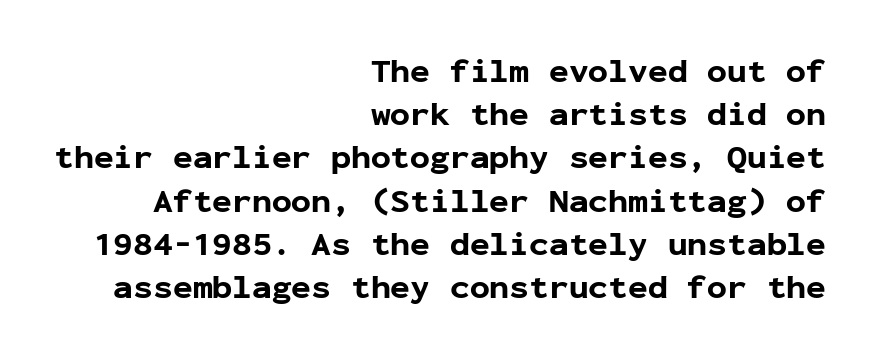
The image shows 33 px bold sans-serif type, upright, monospaced; set right-aligned, normal line spacing (1.31x), normal letter spacing, not underlined; low stroke contrast and a medium x-height.
